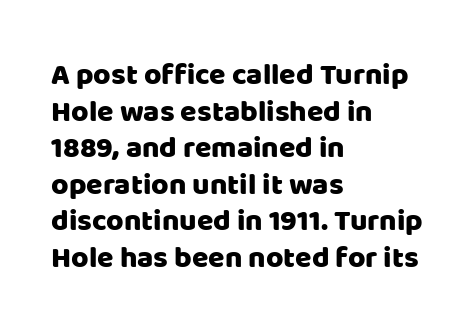
Q: Is the text italic (slanted)? A: No, it is upright.
Q: Is the typeface a serif or a sans-serif typeface? A: Sans-serif.
Q: Is the text underlined? A: No.
Q: How is the paragraph aligned? A: Left-aligned.
Q: Is the spacing between letters normal or unusually wide? A: Normal.
Q: Width (condensed, normal, or wide)? A: Normal.
Q: Stroke contrast? A: Low.
Q: x-height? A: Large.
Q: Monospaced? A: No.
